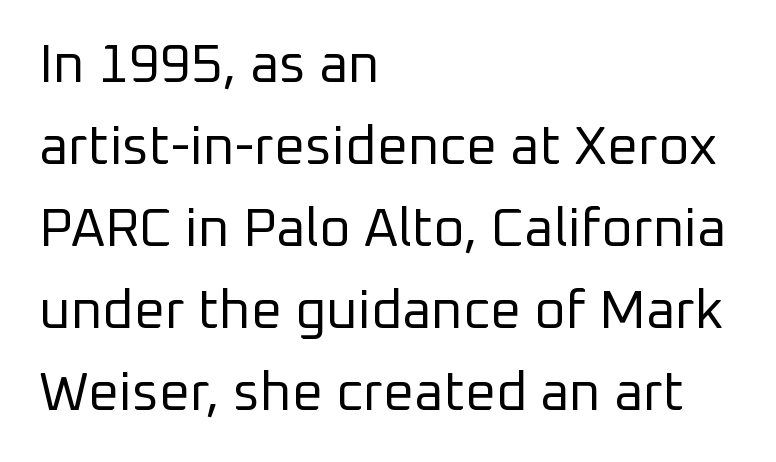
Q: Is the text bold? A: No.
Q: Is the text italic (slanted)? A: No, it is upright.
Q: Is the typeface a serif or a sans-serif typeface? A: Sans-serif.
Q: Is the text underlined? A: No.
Q: How is the paragraph aligned? A: Left-aligned.
Q: Is the spacing between letters normal or unusually wide? A: Normal.
Q: Is the spacing between lines tight, normal or loose? A: Normal.
Q: Width (condensed, normal, or wide)? A: Normal.
Q: Stroke contrast? A: Low.
Q: x-height? A: Medium.
Q: Monospaced? A: No.
